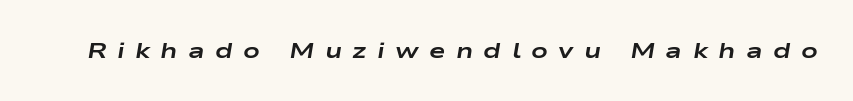
Q: Is the text bold? A: Yes.
Q: Is the text italic (slanted)? A: Yes, it leans right by about 9 degrees.
Q: Is the text underlined? A: No.
Q: Is the spacing between letters normal or unusually wide? A: Unusually wide.
